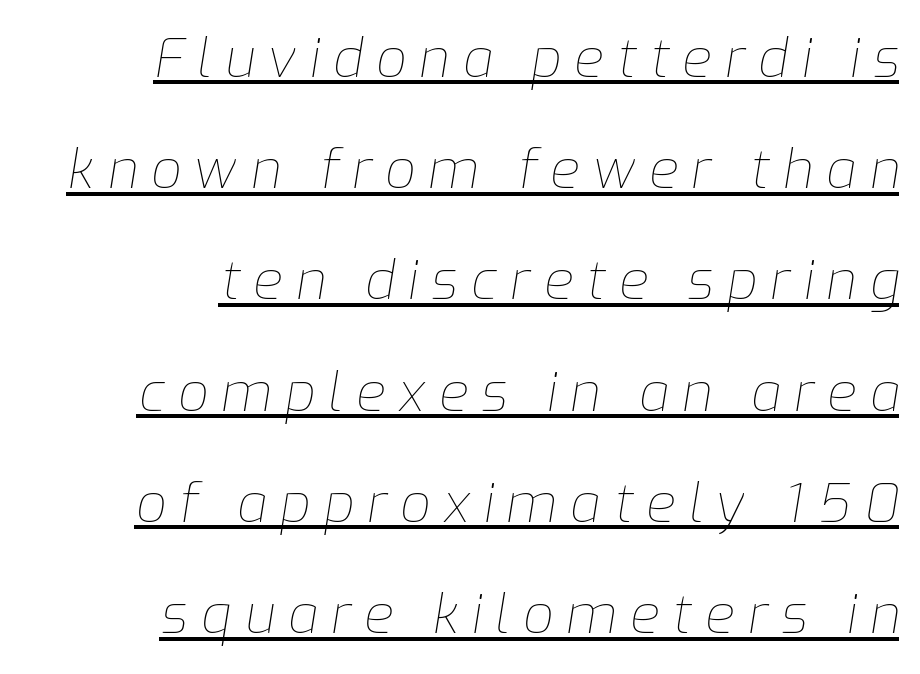
Does the copy run flush right? Yes — the right margin is perfectly even. Each letter keeps its own natural width here, so spacing adapts to shape. Has an underline been added? It has. Posture: slanted. Weight: regular or lighter. Notice the wide empty band between every row — that's loose leading.
